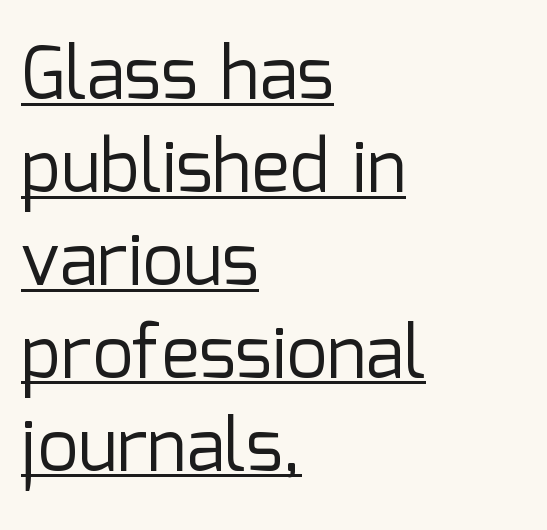
There is no visible air inserted between adjacent glyphs. Caption: lettering with a line underneath. Character widths vary here, with narrow letters taking less room than wide ones. A typesetter would mark this as roman, not italic. One glance says typical: line gaps are just what's usual. Stems here are at most as thick as an everyday book face.
